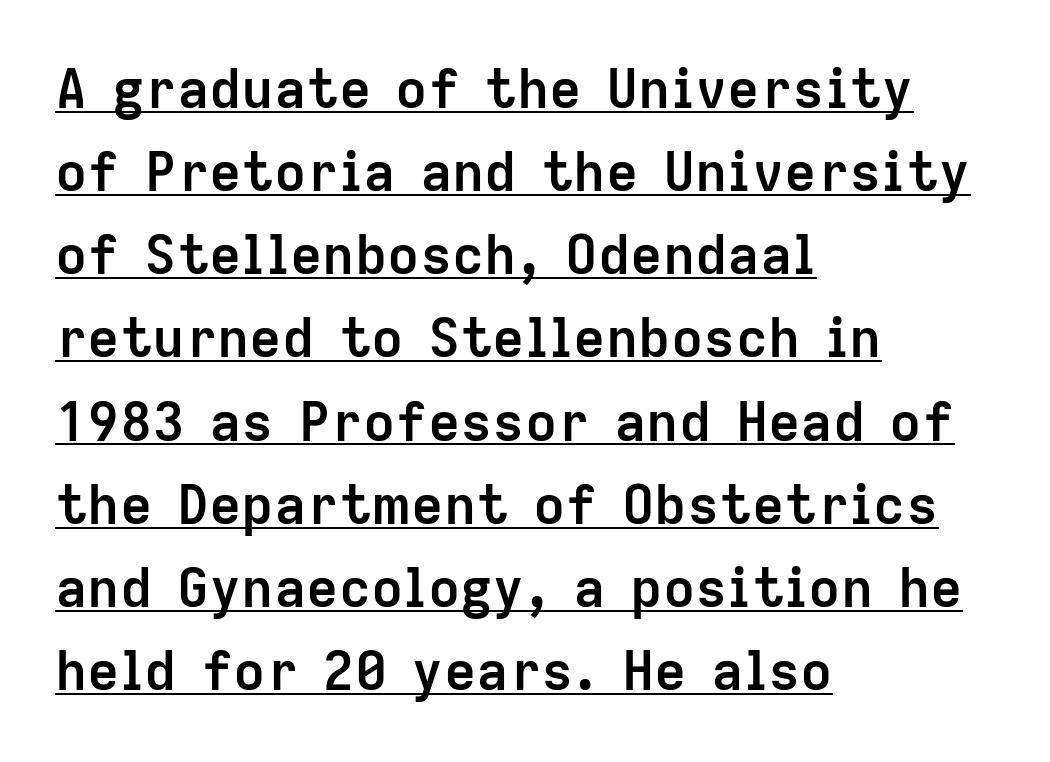
Observe the absence of serifs on each vertical stroke in this sample. Looks like someone drew a line under every word here. Horizontal alignment here is leftward, the default for most running prose. The sample has been set heavy, in full bold. Baseline-to-baseline distance is the conventional proportion of letter height. Nobody touched the tracking dial on this one.
